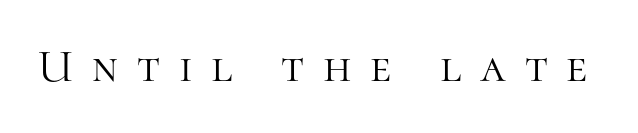
Q: Is the text bold? A: No.
Q: Is the text italic (slanted)? A: No, it is upright.
Q: Is the typeface a serif or a sans-serif typeface? A: Serif.
Q: Is the text underlined? A: No.
Q: Is the spacing between letters normal or unusually wide? A: Unusually wide.
Q: Width (condensed, normal, or wide)? A: Normal.
Q: Stroke contrast? A: High.
Q: x-height? A: Medium.
Q: Monospaced? A: No.
